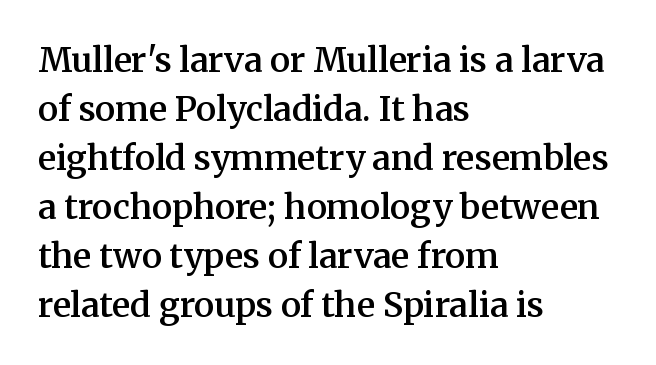
{"serif": "yes", "italic": "no", "bold": "semi", "weight": "semibold", "width": "normal", "stroke_contrast": "medium", "x_height": "medium", "monospaced": "no", "underline": "no", "align": "left", "line_spacing": "normal", "line_spacing_ratio": 1.44, "letter_spacing": "normal", "letter_spacing_em": 0.0, "glyph_px": 34}
